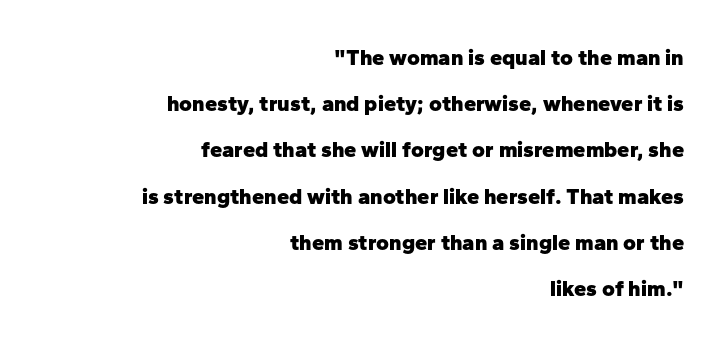
Honestly, the letter spacing is just normal — you wouldn't notice it. The space beneath each line is pristine and unruled. The specimen reads as upright at a glance. The space between consecutive lines is lavish. Students, this is bold: see how much ink each stroke carries.
